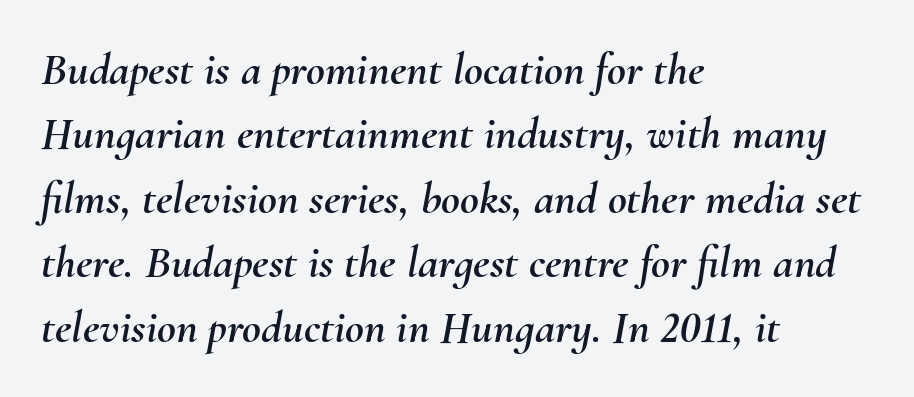
Q: Is the text italic (slanted)? A: Yes, it leans right by about 10 degrees.
Q: Is the text underlined? A: No.
Q: How is the paragraph aligned? A: Left-aligned.
Q: Is the spacing between letters normal or unusually wide? A: Normal.
Q: Is the spacing between lines tight, normal or loose? A: Normal.
Q: Width (condensed, normal, or wide)? A: Normal.
Q: Stroke contrast? A: Medium.
Q: x-height? A: Small.
Q: Monospaced? A: No.
